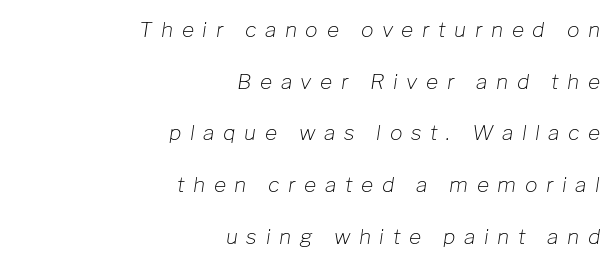
Regarding leading, the lines here are spaced well apart. Look at the tracking — it's clearly loosened, letters drifting apart. The specimen reads as italic at a glance. Compared with a flush-left layout, this one pins lines to the opposite, right side. These glyphs show unthickened strokes, regular width or finer. The specimen omits any rule beneath the text block's lines.
